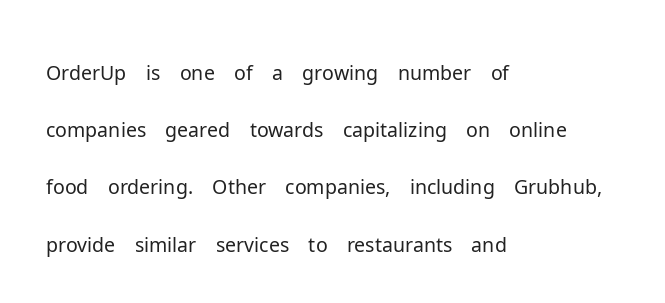
The image shows 40 px light sans-serif type, upright; set left-aligned, normal line spacing (1.43x), normal letter spacing, not underlined; low stroke contrast and a medium x-height.
